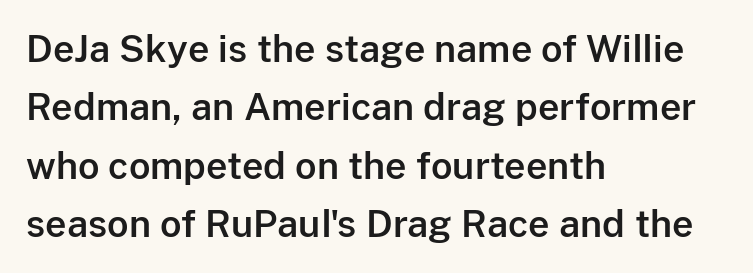
{"serif": "no", "italic": "no", "width": "normal", "stroke_contrast": "low", "x_height": "medium", "monospaced": "no", "underline": "no", "align": "left", "line_spacing": "normal", "line_spacing_ratio": 1.58, "letter_spacing": "normal", "letter_spacing_em": 0.0, "glyph_px": 37}
